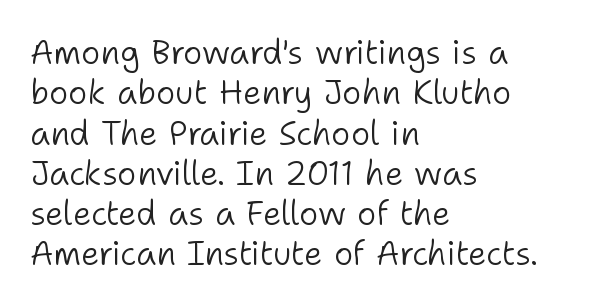
Which margin do the lines hug? The left one — the right edge is uneven. Rendered with straight, roman letterforms. The letters advance in unequal steps, a hallmark of proportional type. The type is set solid horizontally, with unmodified tracking.
